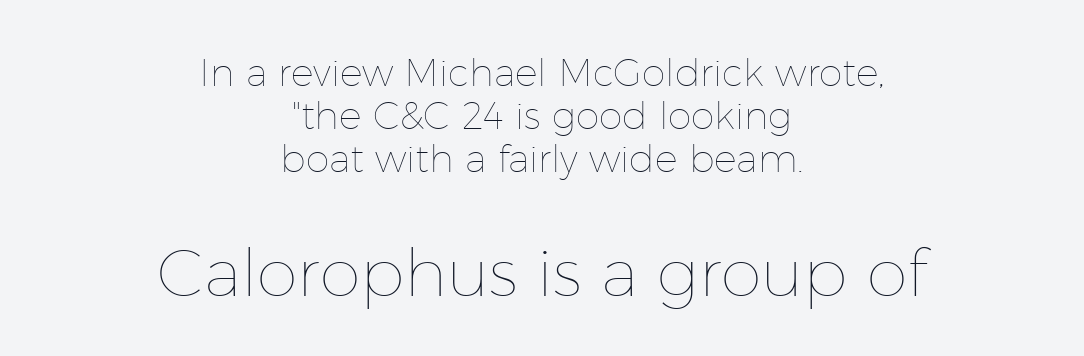
A bare baseline throughout the passage. The face used here is proportionally spaced, like ordinary book or web type. You can tell it's not italic because the verticals are truly vertical. Think standard paragraph weight, or any step lighter than that.
